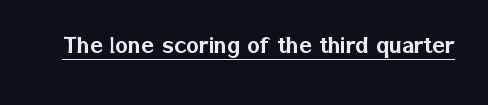
In terms of letterspacing, this is plain default setting. Ascenders rise straight up at ninety degrees. Underline: present.
